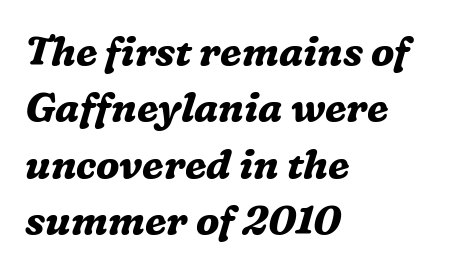
The image shows 40 px bold serif type, italic (leaning right); set left-aligned, normal line spacing (1.41x), normal letter spacing, not underlined; medium stroke contrast and a medium x-height.
